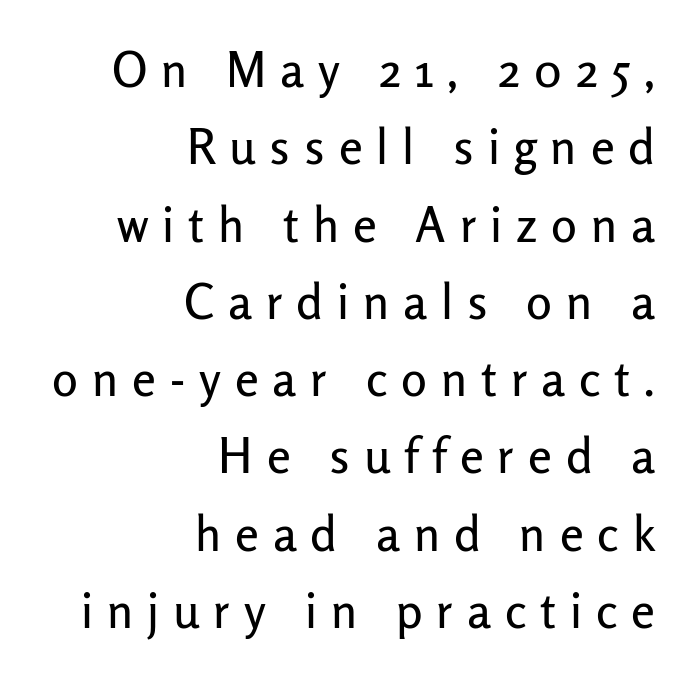
{"serif": "no", "italic": "no", "width": "normal", "stroke_contrast": "low", "x_height": "medium", "monospaced": "no", "underline": "no", "align": "right", "line_spacing": "normal", "line_spacing_ratio": 1.61, "letter_spacing": "wide", "letter_spacing_em": 0.29, "glyph_px": 48}
